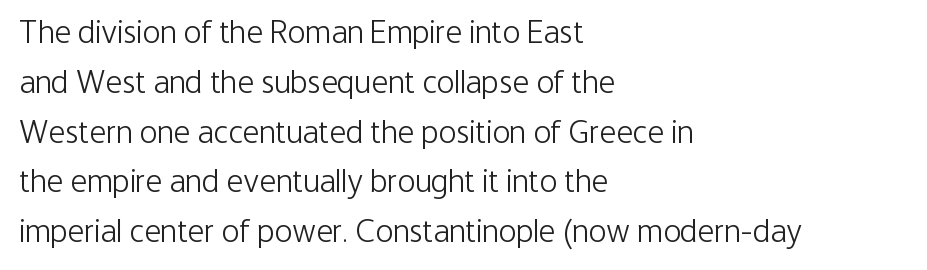
The image shows 33 px light, condensed sans-serif type, upright; set left-aligned, normal line spacing (1.51x), normal letter spacing, not underlined; low stroke contrast and a medium x-height.
